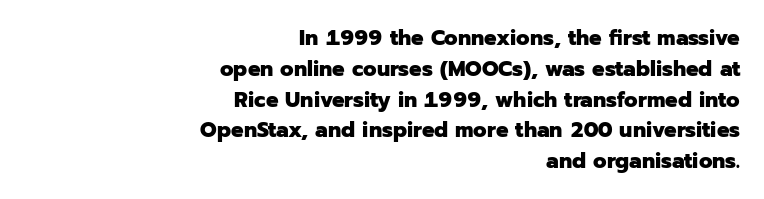
Descender tails drop into unmarked territory. What stands out about the letter spacing? Nothing — it is the standard amount. Visually the block forms a straight wall on the right and a jagged coastline on the left. Posture: straight, roman, zero tilt. Heft: maximum for text — a bold. The designer left line spacing at the default.
